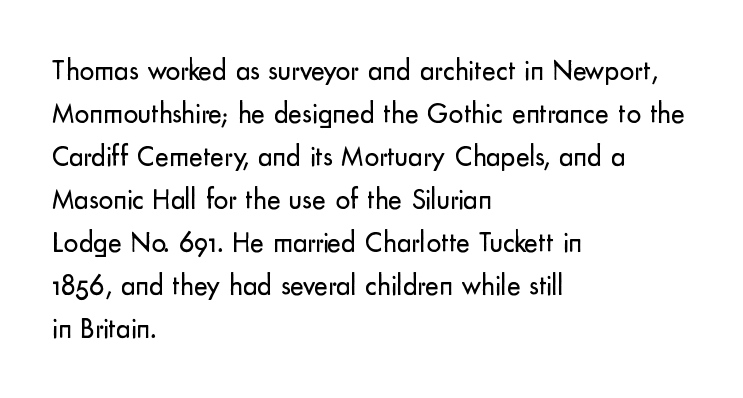
{"serif": "no", "italic": "no", "bold": "no", "weight": "regular", "width": "normal", "stroke_contrast": "low", "x_height": "small", "monospaced": "no", "underline": "no", "align": "left", "line_spacing": "normal", "line_spacing_ratio": 1.48, "letter_spacing": "normal", "letter_spacing_em": 0.0, "glyph_px": 29}
